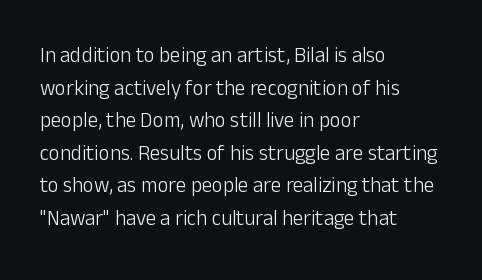
The image shows 21 px text type, upright; set left-aligned, normal line spacing (1.55x), normal letter spacing, not underlined.
